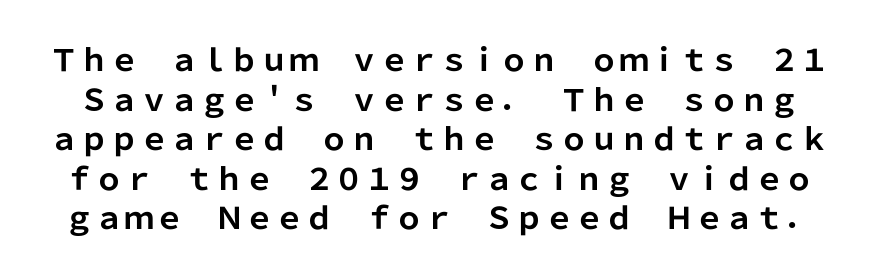
{"serif": "no", "italic": "no", "bold": "yes", "weight": "bold", "width": "normal", "stroke_contrast": "low", "x_height": "medium", "monospaced": "no", "underline": "no", "line_spacing": "normal", "line_spacing_ratio": 1.32, "letter_spacing": "normal", "letter_spacing_em": 0.0, "glyph_px": 30}
